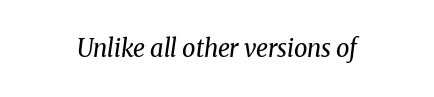
The image shows 24 px text type, italic (leaning right); set normal letter spacing, not underlined.
